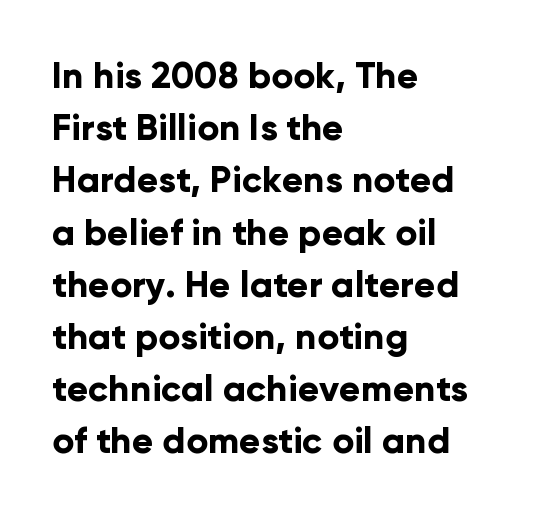
{"serif": "no", "italic": "no", "bold": "yes", "weight": "bold", "width": "normal", "stroke_contrast": "low", "x_height": "medium", "monospaced": "no", "underline": "no", "align": "left", "line_spacing": "normal", "line_spacing_ratio": 1.45, "letter_spacing": "normal", "letter_spacing_em": 0.0, "glyph_px": 36}
